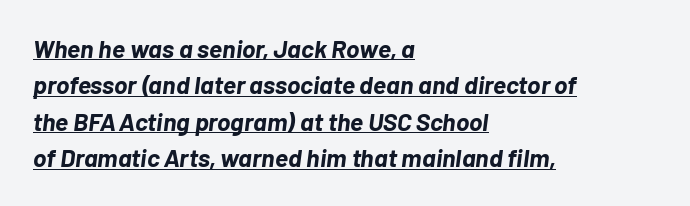
The image shows 25 px bold type, italic (leaning right); set left-aligned, normal line spacing (1.46x), normal letter spacing, underlined.
